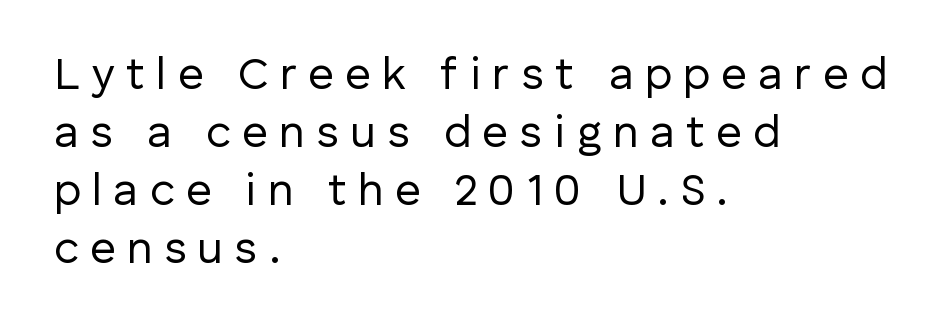
Q: Is the text bold? A: No.
Q: Is the text italic (slanted)? A: No, it is upright.
Q: Is the typeface a serif or a sans-serif typeface? A: Sans-serif.
Q: Is the text underlined? A: No.
Q: How is the paragraph aligned? A: Left-aligned.
Q: Is the spacing between letters normal or unusually wide? A: Unusually wide.
Q: Is the spacing between lines tight, normal or loose? A: Normal.
Q: Width (condensed, normal, or wide)? A: Normal.
Q: Stroke contrast? A: Low.
Q: x-height? A: Medium.
Q: Monospaced? A: No.
